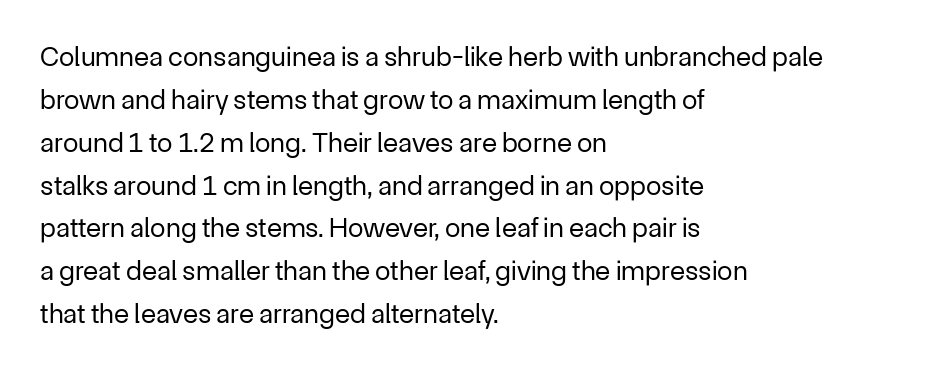
The image shows 28 px regular-weight sans-serif type, upright; set left-aligned, normal line spacing (1.53x), normal letter spacing, not underlined; low stroke contrast and a medium x-height.
